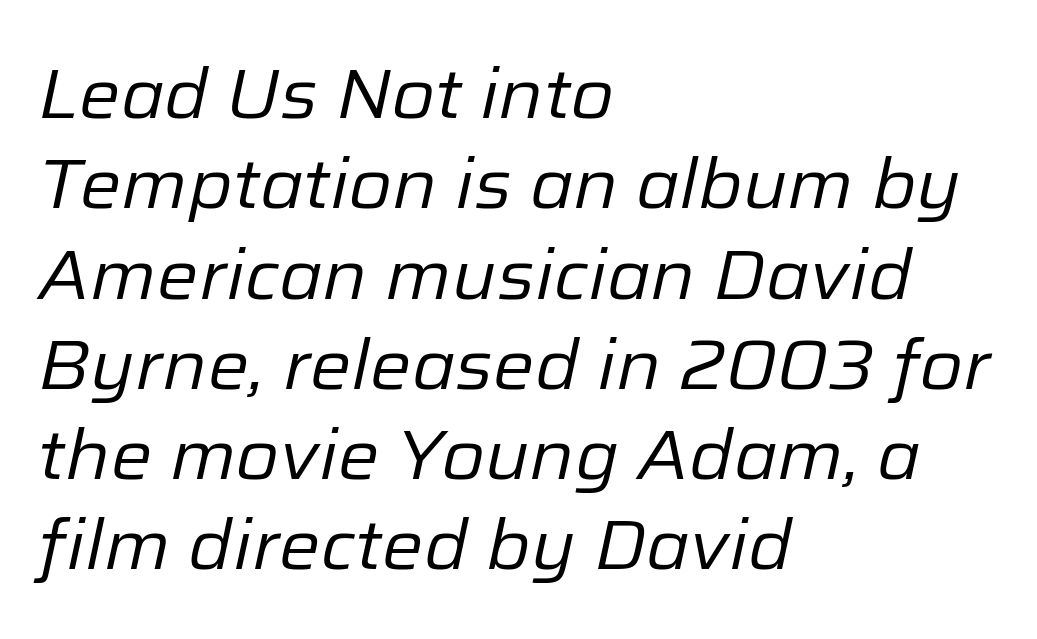
The weight tops out at a normal text grade. Is there much room between lines? A standard amount, neither cramped nor airy. Leftover space on each line is placed entirely after the last word. Short note: letters normally spaced.
